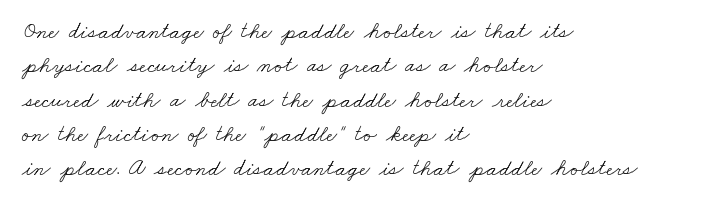
The image shows 23 px text type; set left-aligned, normal line spacing (1.49x), normal letter spacing, not underlined.
